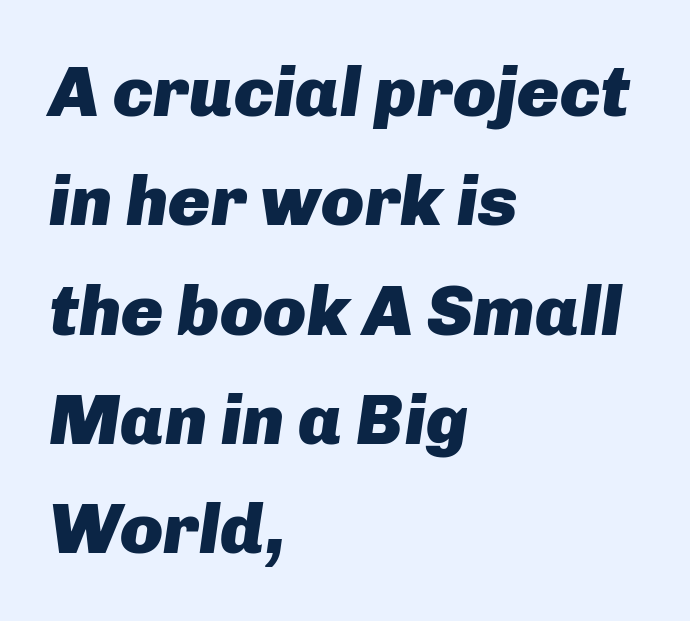
The image shows 71 px heavy type, italic (leaning right); set left-aligned, normal line spacing (1.54x), normal letter spacing, not underlined; low stroke contrast and a medium x-height.
